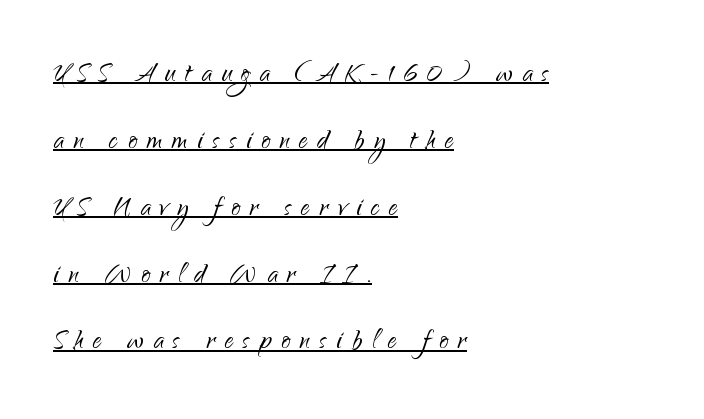
Q: Is the text bold? A: No.
Q: Is the text italic (slanted)? A: Yes.
Q: Is the typeface a serif or a sans-serif typeface? A: Sans-serif.
Q: Is the text underlined? A: Yes.
Q: How is the paragraph aligned? A: Left-aligned.
Q: Is the spacing between letters normal or unusually wide? A: Unusually wide.
Q: Is the spacing between lines tight, normal or loose? A: Loose.
Q: Width (condensed, normal, or wide)? A: Normal.
Q: Stroke contrast? A: Low.
Q: x-height? A: Small.
Q: Monospaced? A: No.
